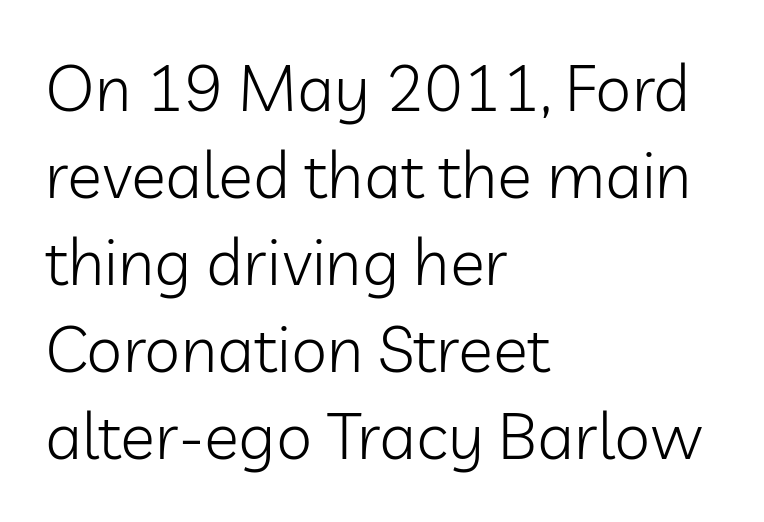
Is this a fixed-width face? No — the glyphs have proportional, varying widths. You could call the tracking neutral — neither tight nor loose. The words here are not underlined. Line beginnings align vertically; line endings do not. Designer's note — italics off, roman on.
